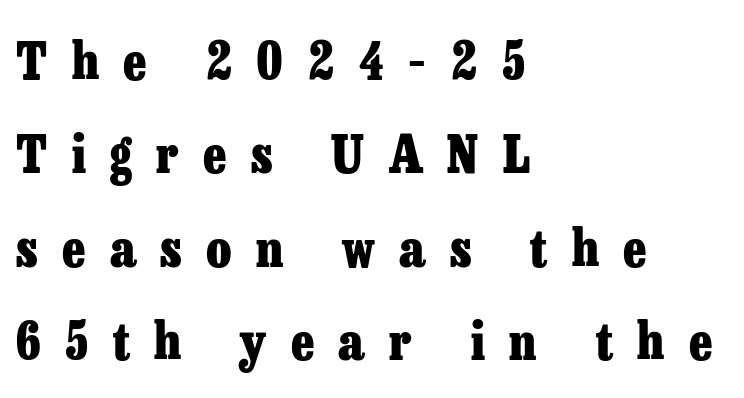
Letters rest on an invisible, unmarked baseline. Horizontal alignment here is leftward, the default for most running prose. These lines are rendered in a variable-pitch font. There is plenty of visible air inserted between adjacent glyphs. Italic? Not at all — the glyphs are vertical.
